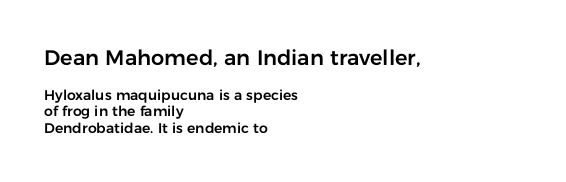
{"italic": "no", "underline": "no", "align": "left", "line_spacing_ratio": 1.19, "letter_spacing": "normal", "letter_spacing_em": 0.0, "larger_block": "first", "size_ratio": 1.5, "glyph_px": 21}
